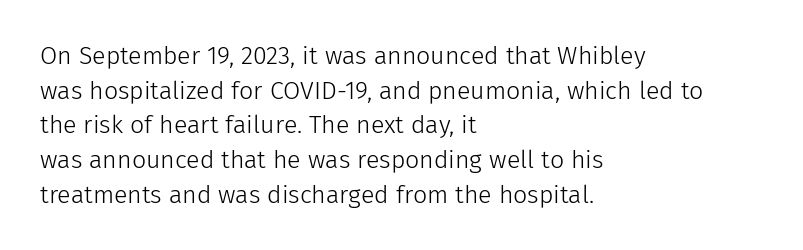
{"italic": "no", "bold": "no", "underline": "no", "align": "left", "line_spacing": "normal", "line_spacing_ratio": 1.39, "letter_spacing": "normal", "letter_spacing_em": 0.0, "glyph_px": 25}
